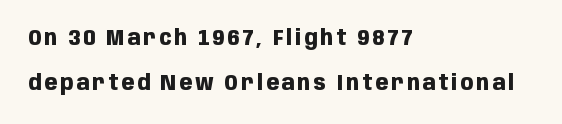
Q: Is the text bold? A: Yes.
Q: Is the text italic (slanted)? A: No, it is upright.
Q: Is the text underlined? A: No.
Q: How is the paragraph aligned? A: Left-aligned.
Q: Is the spacing between lines tight, normal or loose? A: Loose.
